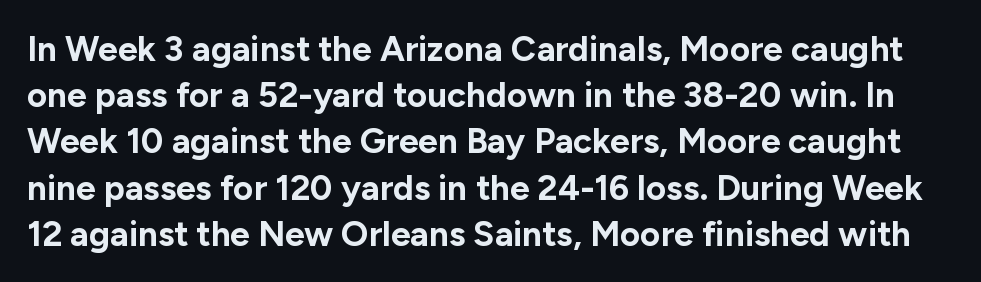
Letter spacing: default. These lines are composed in type without serifs. Do the characters align in a grid? No, the font is proportional. The glyphs are unaccompanied by any horizontal stroke below them. The lettering stays uniformly vertical, giving the passage a roman look. The space between consecutive lines is moderate.
